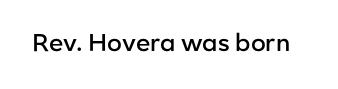
Quick note: underline off. Rendered with straight, roman letterforms. Each word holds together tightly as a unit, with standard inter-letter gaps. Slightly chunky letters — semibold, I'd say, not full bold.
